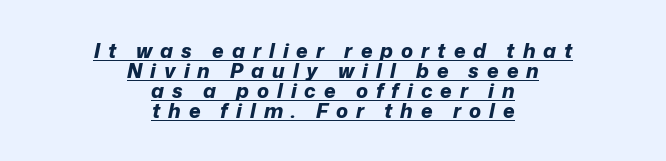
In terms of letterspacing, this is a distinctly airy, spread setting. Heft: maximum for text — a bold. Slanted lettering throughout. Teacher's note: observe the equal gaps on both sides — that is centered alignment. Closely set lines give the paragraph a compact silhouette. Has an underline been added? It has.
